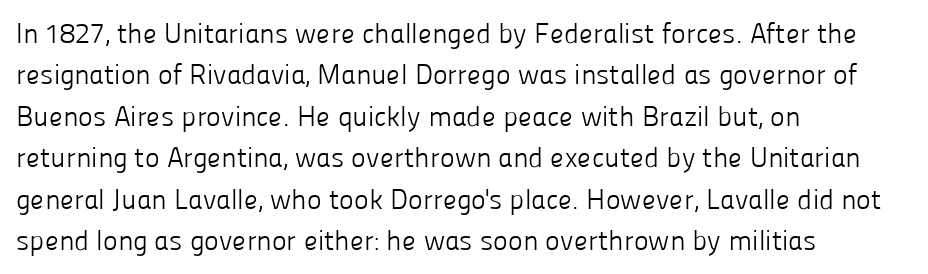
Q: Is the text bold? A: No.
Q: Is the text italic (slanted)? A: No, it is upright.
Q: Is the typeface a serif or a sans-serif typeface? A: Sans-serif.
Q: Is the text underlined? A: No.
Q: How is the paragraph aligned? A: Left-aligned.
Q: Is the spacing between letters normal or unusually wide? A: Normal.
Q: Is the spacing between lines tight, normal or loose? A: Normal.
Q: Width (condensed, normal, or wide)? A: Normal.
Q: Stroke contrast? A: Low.
Q: x-height? A: Medium.
Q: Monospaced? A: No.
